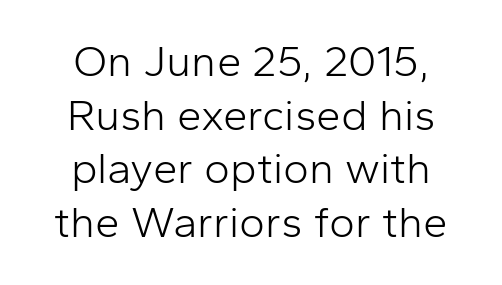
Q: Is the text bold? A: No.
Q: Is the text italic (slanted)? A: No, it is upright.
Q: Is the typeface a serif or a sans-serif typeface? A: Sans-serif.
Q: Is the text underlined? A: No.
Q: How is the paragraph aligned? A: Centered.
Q: Is the spacing between letters normal or unusually wide? A: Normal.
Q: Width (condensed, normal, or wide)? A: Normal.
Q: Stroke contrast? A: Low.
Q: x-height? A: Medium.
Q: Monospaced? A: No.
